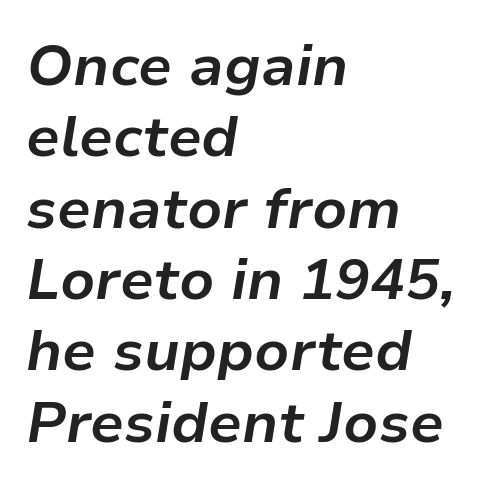
{"italic": "yes", "lean": "right", "slant_degrees": 9, "bold": "yes", "weight": "bold", "width": "normal", "stroke_contrast": "low", "x_height": "medium", "monospaced": "no", "underline": "no", "align": "left", "line_spacing_ratio": 1.23, "letter_spacing": "normal", "letter_spacing_em": 0.0, "glyph_px": 58}
